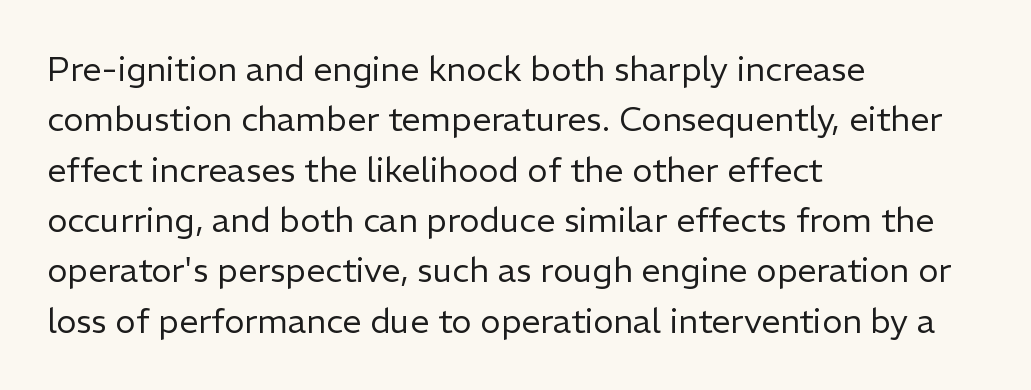
{"serif": "no", "italic": "no", "bold": "no", "weight": "regular", "width": "normal", "stroke_contrast": "low", "x_height": "medium", "monospaced": "no", "underline": "no", "align": "left", "line_spacing": "normal", "line_spacing_ratio": 1.48, "letter_spacing": "normal", "letter_spacing_em": 0.0, "glyph_px": 34}
